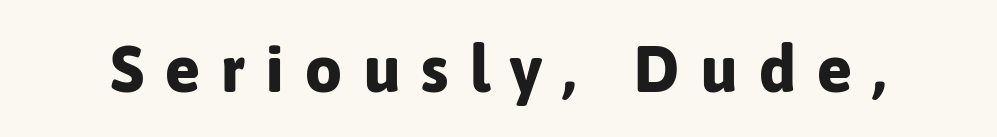
The image shows 65 px bold sans-serif type, upright; set unusually wide letter spacing (+0.33 em), not underlined; low stroke contrast and a medium x-height.
